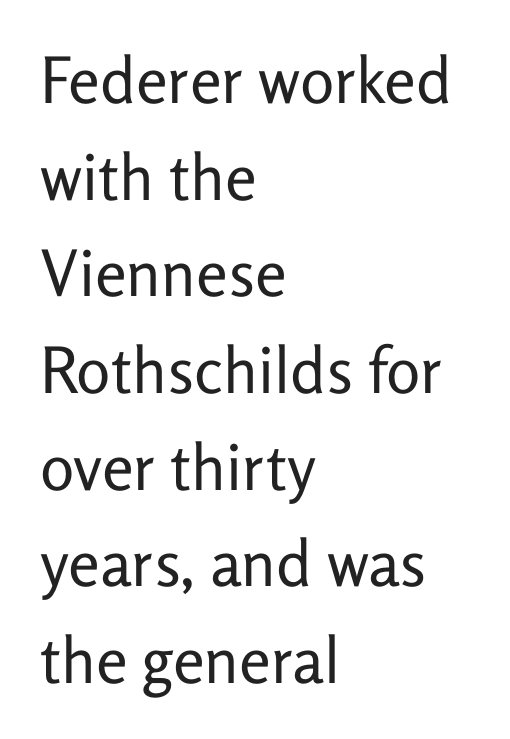
The image shows 64 px regular-weight sans-serif type, upright; set left-aligned, normal line spacing (1.51x), normal letter spacing, not underlined; low stroke contrast and a medium x-height.
